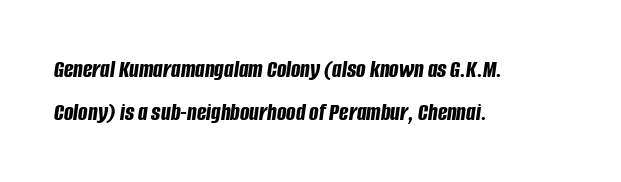
The image shows 25 px bold type, italic (leaning right); set left-aligned, line spacing 1.72x, normal letter spacing, not underlined.
